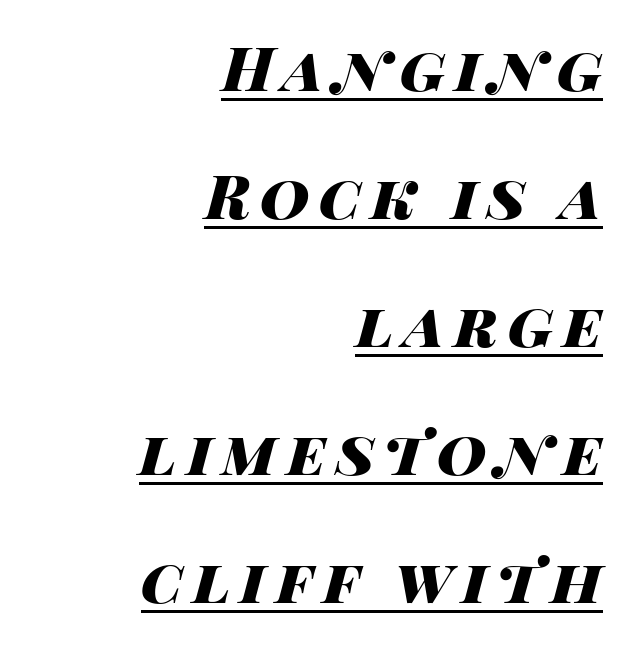
Q: Is the text bold? A: Yes.
Q: Is the text italic (slanted)? A: Yes, it leans right by about 14 degrees.
Q: Is the text underlined? A: Yes.
Q: How is the paragraph aligned? A: Right-aligned.
Q: Is the spacing between lines tight, normal or loose? A: Loose.
Q: Width (condensed, normal, or wide)? A: Wide.
Q: Stroke contrast? A: High.
Q: x-height? A: Large.
Q: Monospaced? A: No.
